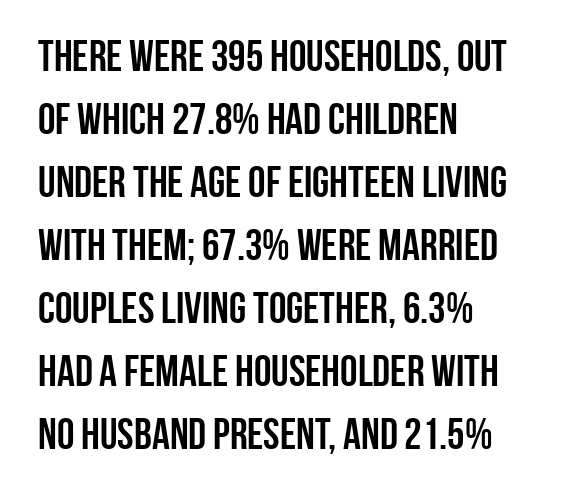
The string is rendered with underlining switched off. The passage shown is typeset with a sans-serif family. The passage is arranged the way most books set body copy — flush left. Here the designer chose a conventional face with non-uniform glyph widths.
